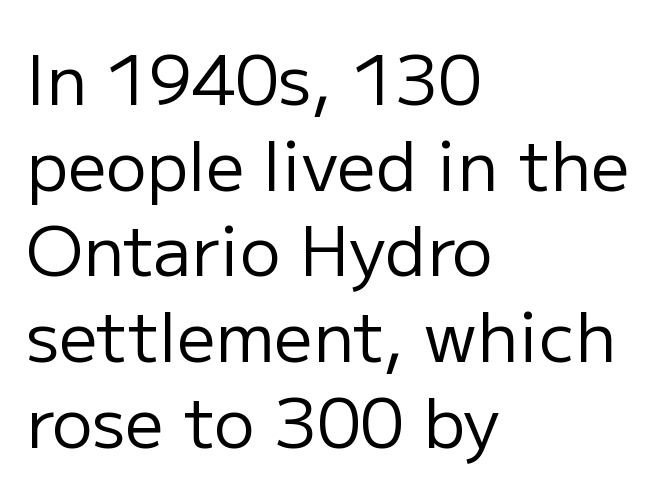
{"serif": "no", "italic": "no", "bold": "no", "weight": "regular", "width": "normal", "stroke_contrast": "low", "x_height": "medium", "monospaced": "no", "underline": "no", "align": "left", "line_spacing": "normal", "line_spacing_ratio": 1.26, "letter_spacing": "normal", "letter_spacing_em": 0.0, "glyph_px": 68}
